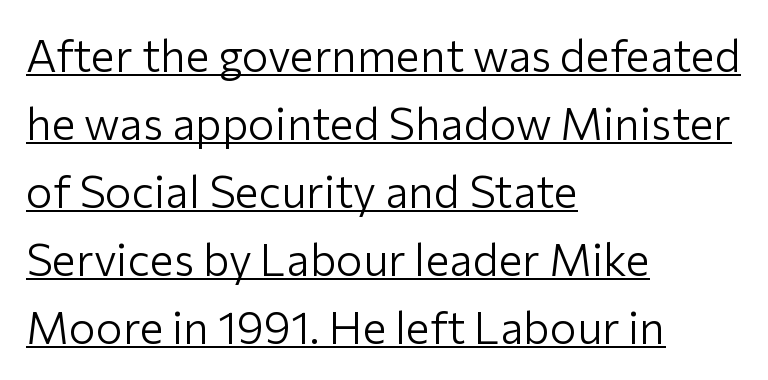
The image shows 45 px light sans-serif type, upright; set left-aligned, normal line spacing (1.51x), normal letter spacing, underlined; low stroke contrast and a medium x-height.
